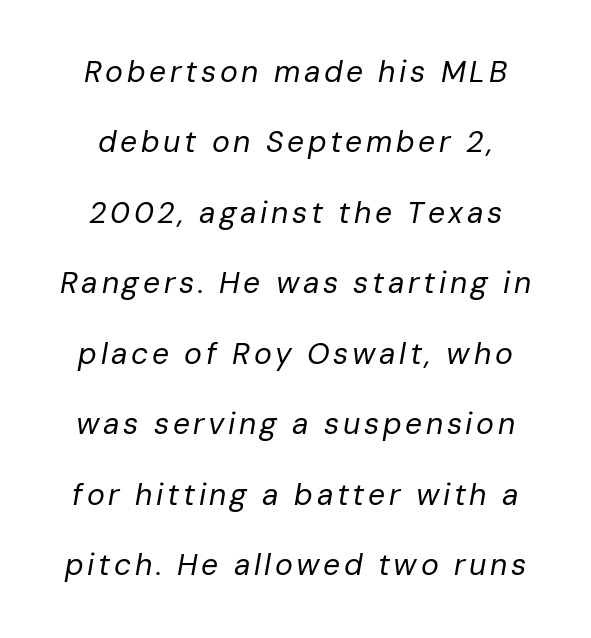
The image shows 30 px regular-weight type, italic (leaning right); set centered, loose line spacing (2.35x), not underlined; low stroke contrast and a medium x-height.
